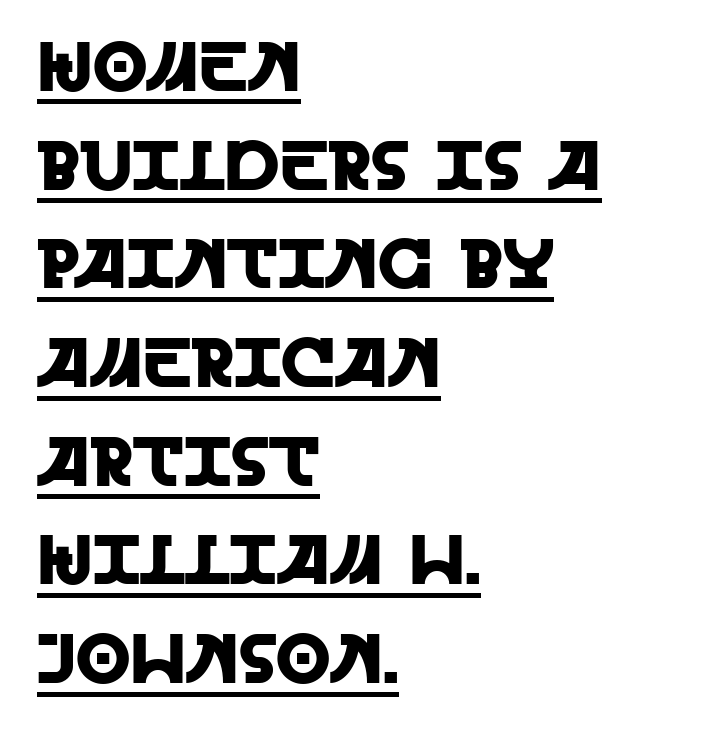
The image shows 70 px sans-serif type, upright; set left-aligned, normal line spacing (1.41x), normal letter spacing, underlined; a large x-height.
